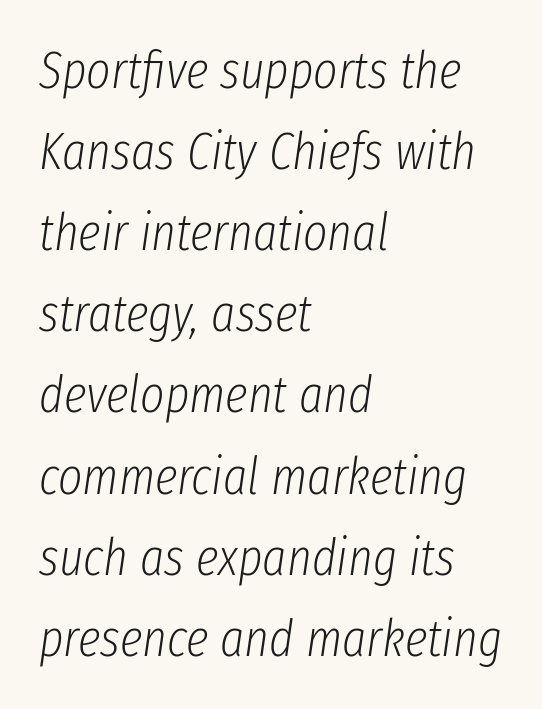
A normal amount of white space separates one row of letters from the next. The passage is arranged the way most books set body copy — flush left. Caption: standard tracking, unaltered. The letters are slanted; this is an italic face. Is this a heavy cut? Hardly; it is regular or lighter. These lines are rendered in a variable-pitch font.
